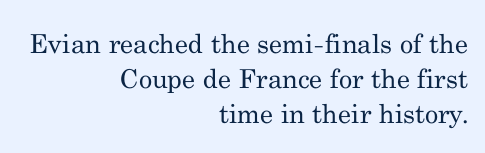
{"italic": "no", "bold": "no", "underline": "no", "align": "right", "line_spacing": "normal", "line_spacing_ratio": 1.34, "letter_spacing": "normal", "letter_spacing_em": 0.0, "glyph_px": 26}
